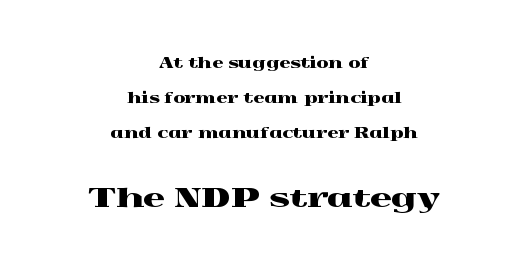
The image shows 27 px text type, upright; set centered, loose line spacing (2.49x), normal letter spacing, not underlined; the second (bottom) block is 1.93x larger.
